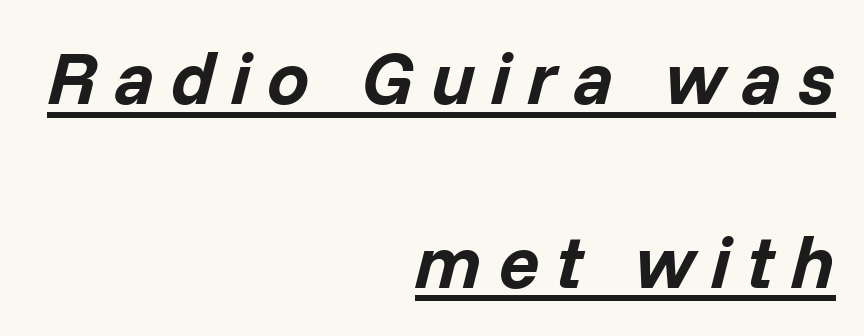
The image shows 75 px bold type, italic (leaning right); set right-aligned, loose line spacing (2.45x), unusually wide letter spacing (+0.22 em), underlined; low stroke contrast and a medium x-height.
